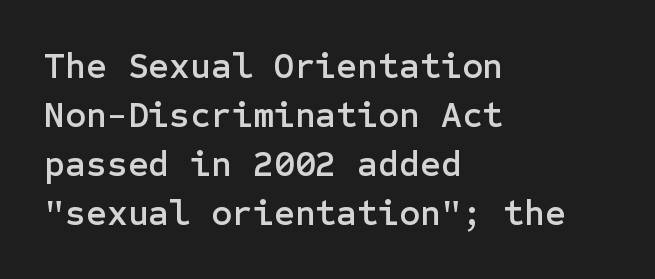
Q: Is the text italic (slanted)? A: No, it is upright.
Q: Is the typeface a serif or a sans-serif typeface? A: Sans-serif.
Q: Is the text underlined? A: No.
Q: How is the paragraph aligned? A: Left-aligned.
Q: Is the spacing between letters normal or unusually wide? A: Normal.
Q: Is the spacing between lines tight, normal or loose? A: Normal.
Q: Width (condensed, normal, or wide)? A: Normal.
Q: Stroke contrast? A: Low.
Q: x-height? A: Medium.
